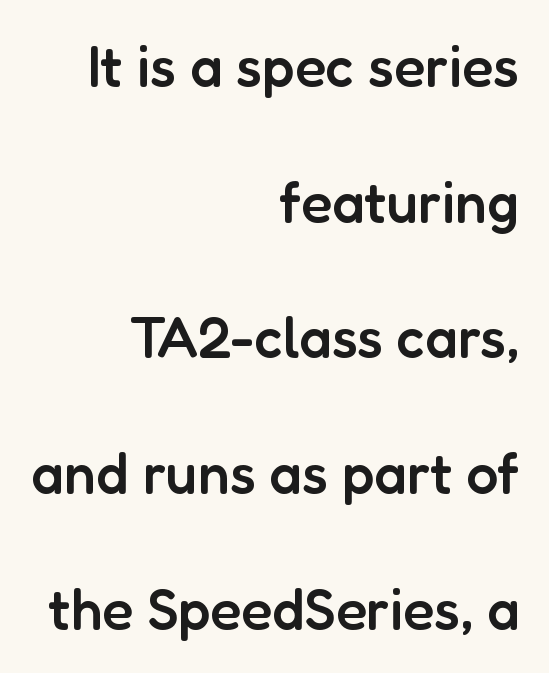
{"serif": "no", "italic": "no", "bold": "semi", "weight": "semibold", "width": "normal", "stroke_contrast": "low", "x_height": "medium", "monospaced": "no", "underline": "no", "align": "right", "line_spacing": "loose", "line_spacing_ratio": 2.38, "letter_spacing": "normal", "letter_spacing_em": 0.0, "glyph_px": 57}
